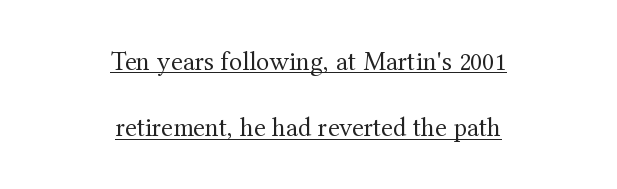
{"italic": "no", "bold": "no", "underline": "yes", "align": "center", "line_spacing": "loose", "line_spacing_ratio": 2.46, "letter_spacing": "normal", "letter_spacing_em": 0.0, "glyph_px": 27}
